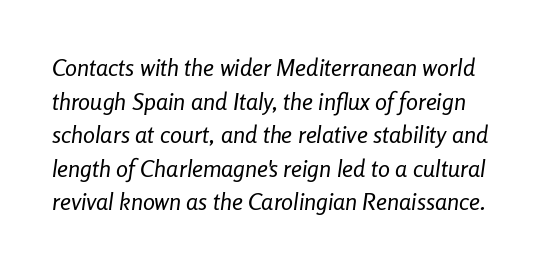
Compared with typical body copy, the letter spacing here is the same. The face looks like a standard text weight, possibly lighter. The font's italic variant was chosen for this text. Quick note: underline off. Compared with typical paragraphs, the rows here are spaced about the same.
